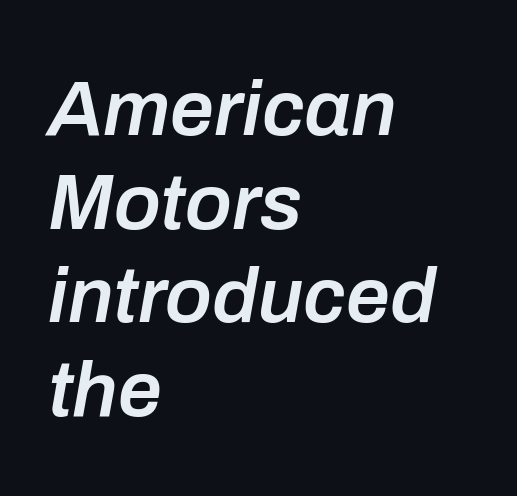
The face used here is rendered with its standard letterfit. There's an unmistakable incline to the writing here. Any mark beneath the type? The region is blank. Proportional: the letters do not fall into vertical columns. Visually the block forms a straight wall on the left and a jagged coastline on the right. Every letter is mildly thick-stroked: semibold rather than bold.
